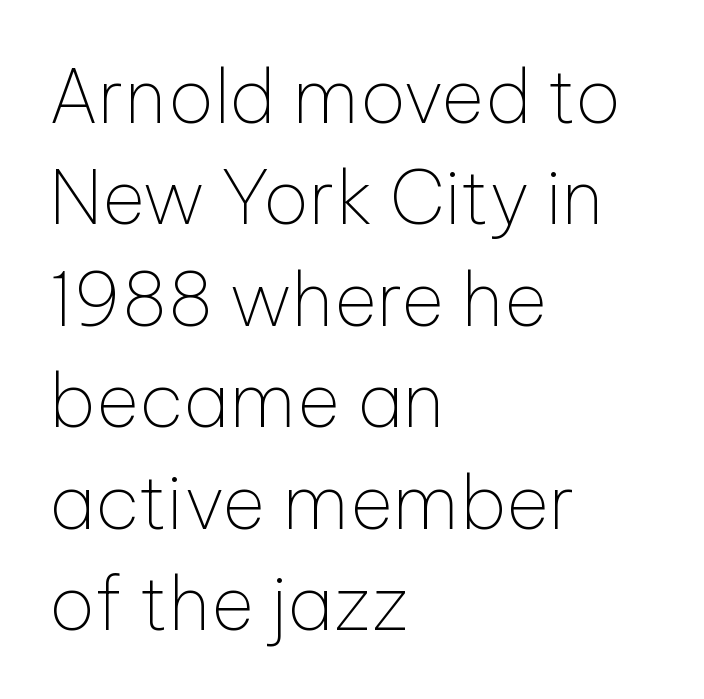
Q: Is the text bold? A: No.
Q: Is the text italic (slanted)? A: No, it is upright.
Q: Is the typeface a serif or a sans-serif typeface? A: Sans-serif.
Q: Is the text underlined? A: No.
Q: How is the paragraph aligned? A: Left-aligned.
Q: Is the spacing between letters normal or unusually wide? A: Normal.
Q: Is the spacing between lines tight, normal or loose? A: Normal.
Q: Width (condensed, normal, or wide)? A: Normal.
Q: Stroke contrast? A: Low.
Q: x-height? A: Medium.
Q: Monospaced? A: No.
